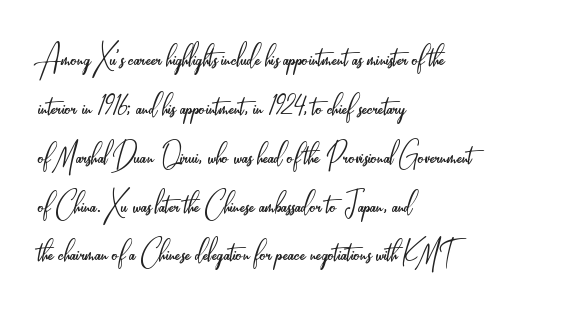
The image shows 37 px light, condensed sans-serif type; set left-aligned, normal line spacing (1.32x), normal letter spacing, not underlined; low stroke contrast and a small x-height.
